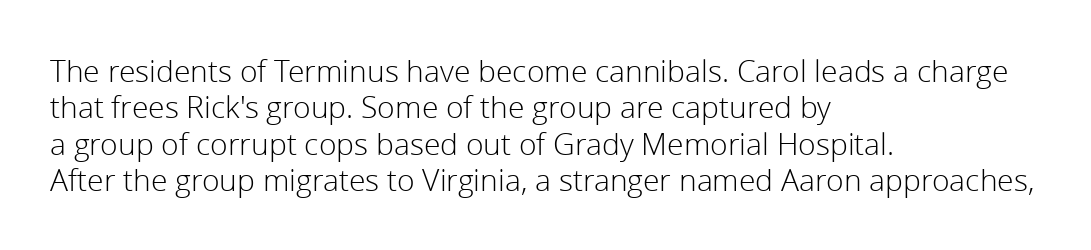
The font family rendered here belongs to the sans-serif group. Rule under the text: the space is simply empty. Think of a printed novel: that variable character pitch is what you see here. Is the block centered? No — it sits flush against the left margin. Compared with typical body copy, the letter spacing here is the same.
